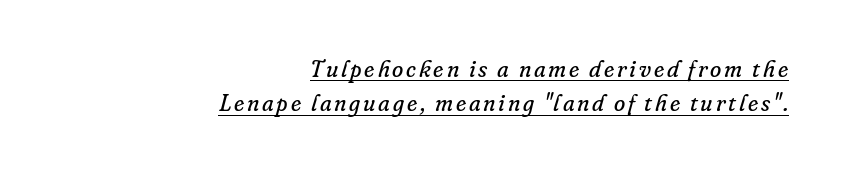
The image shows 23 px text type, italic (leaning right); set right-aligned, normal line spacing (1.5x), underlined.
